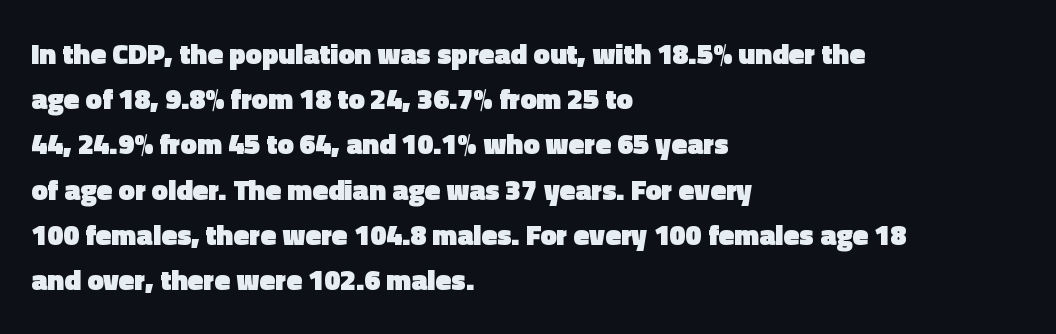
Q: Is the text bold? A: Yes.
Q: Is the text italic (slanted)? A: No, it is upright.
Q: Is the typeface a serif or a sans-serif typeface? A: Sans-serif.
Q: Is the text underlined? A: No.
Q: How is the paragraph aligned? A: Left-aligned.
Q: Is the spacing between letters normal or unusually wide? A: Normal.
Q: Is the spacing between lines tight, normal or loose? A: Normal.
Q: Width (condensed, normal, or wide)? A: Normal.
Q: x-height? A: Medium.
Q: Monospaced? A: No.
